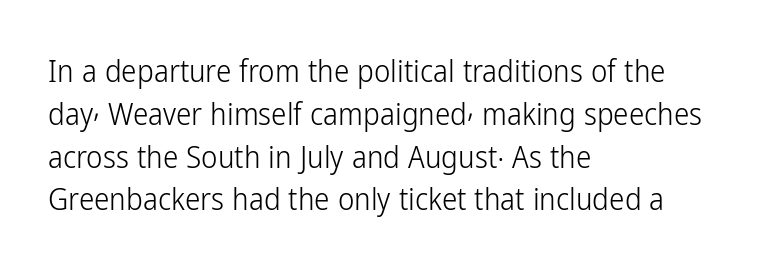
Quick note: underline off. Short note: letters normally spaced. Here the designer chose a conventional face with non-uniform glyph widths. The letters stand straight up with perfectly vertical stems.
